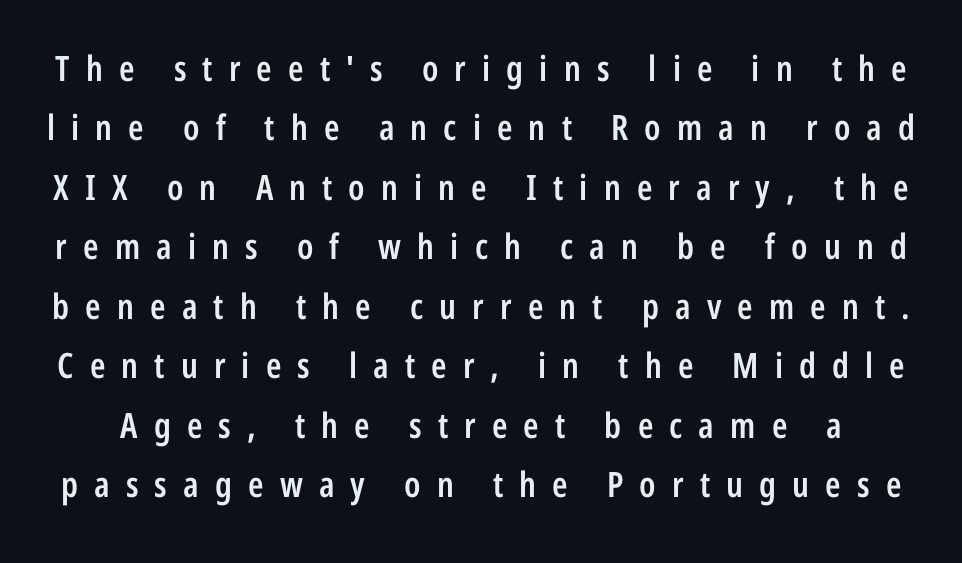
Its strokes are somewhat broadened, the hallmark of semibold type. Short note: letters widely spaced. The letters carry no serifs — their stems end cleanly without finishing strokes. Rule under the text: the space is simply empty.
